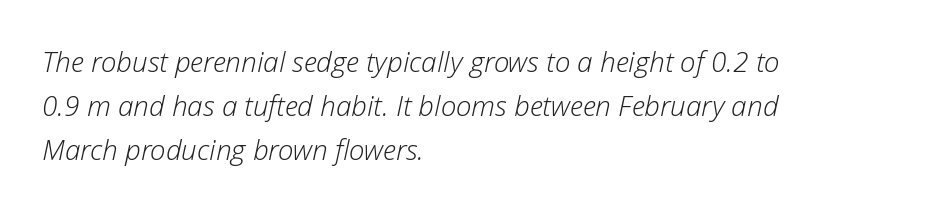
The lines in this sample share a left origin and differ only in where they stop. The specimen omits any rule beneath the text block's lines. Vertical stems look standard width or narrower in stroke. Italic: yes, the glyphs are oblique. In terms of letterspacing, this is plain default setting.
